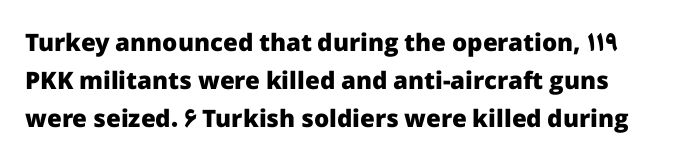
The image shows 24 px bold type, upright; set normal line spacing (1.59x), normal letter spacing, not underlined.
